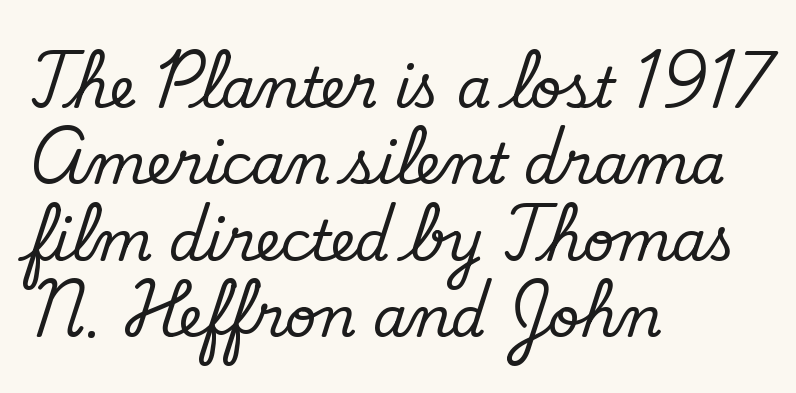
{"serif": "no", "bold": "no", "weight": "regular", "width": "normal", "stroke_contrast": "low", "x_height": "small", "monospaced": "no", "underline": "no", "align": "left", "line_spacing": "normal", "line_spacing_ratio": 1.39, "letter_spacing": "normal", "letter_spacing_em": 0.0, "glyph_px": 55}
